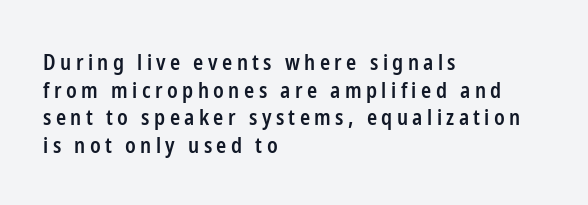
The image shows 21 px text type, upright; set left-aligned, normal line spacing (1.32x), unusually wide letter spacing (+0.21 em), not underlined.
